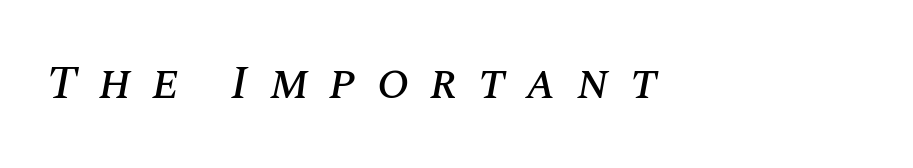
The image shows 48 px text type, italic (leaning right); set left-aligned, unusually wide letter spacing (+0.43 em), not underlined; medium stroke contrast and a large x-height.
